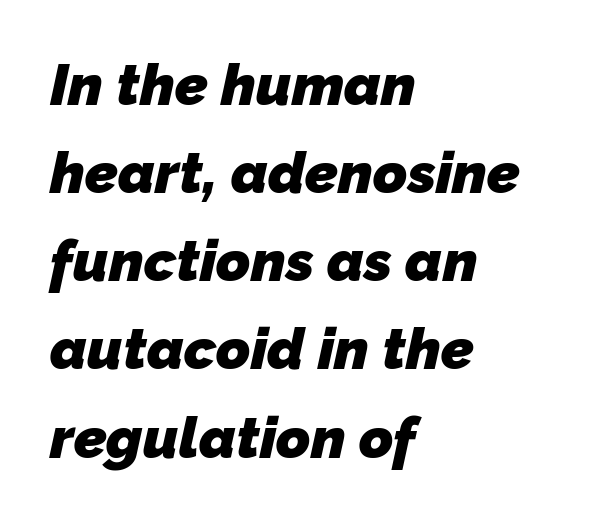
The image shows 58 px heavy sans-serif type; set left-aligned, normal line spacing (1.52x), normal letter spacing, not underlined; low stroke contrast and a medium x-height.
